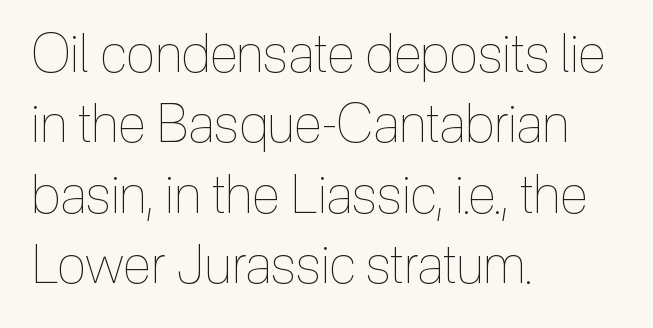
Style check: upright. These lines are set flush left with a ragged right edge. The face used here is rendered with its standard letterfit. Students, observe: this is what conventionally led text looks like. Varying glyph widths throughout — classic text-font behaviour. Has an underline been added? It has not.
